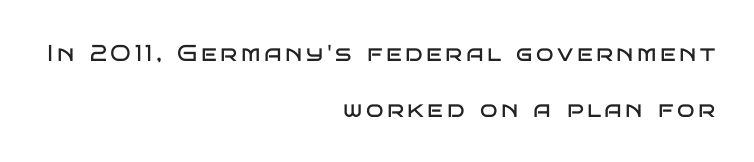
Airy leading. Honestly, there is no underline to notice here at all. This sample uses an upright cut, with every glyph sitting square on the baseline. If you drew a ruler down the right edge, every line would touch it. The strokes carry an ordinary text weight at most.
